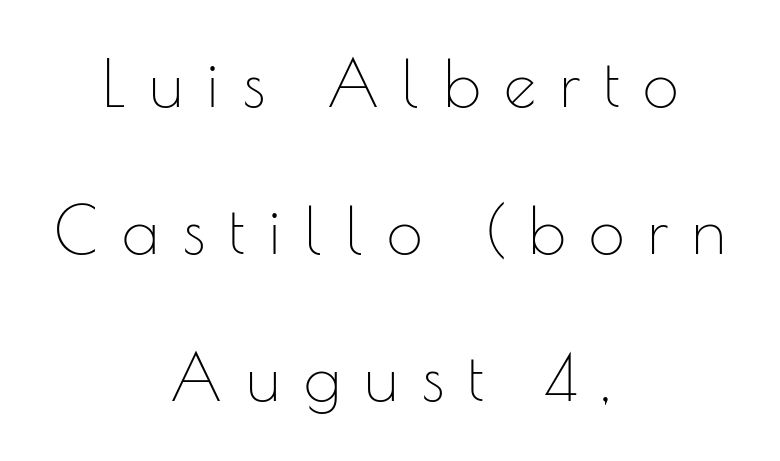
{"serif": "no", "italic": "no", "bold": "no", "weight": "thin", "width": "normal", "stroke_contrast": "low", "x_height": "small", "monospaced": "no", "underline": "no", "align": "center", "line_spacing": "loose", "line_spacing_ratio": 2.3, "letter_spacing": "wide", "letter_spacing_em": 0.37, "glyph_px": 64}
